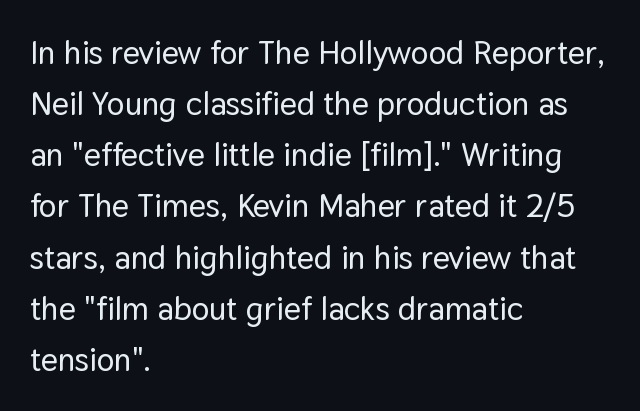
Q: Is the text italic (slanted)? A: No, it is upright.
Q: Is the typeface a serif or a sans-serif typeface? A: Sans-serif.
Q: Is the text underlined? A: No.
Q: How is the paragraph aligned? A: Left-aligned.
Q: Is the spacing between letters normal or unusually wide? A: Normal.
Q: Is the spacing between lines tight, normal or loose? A: Normal.
Q: Width (condensed, normal, or wide)? A: Normal.
Q: Stroke contrast? A: Low.
Q: x-height? A: Medium.
Q: Monospaced? A: No.
